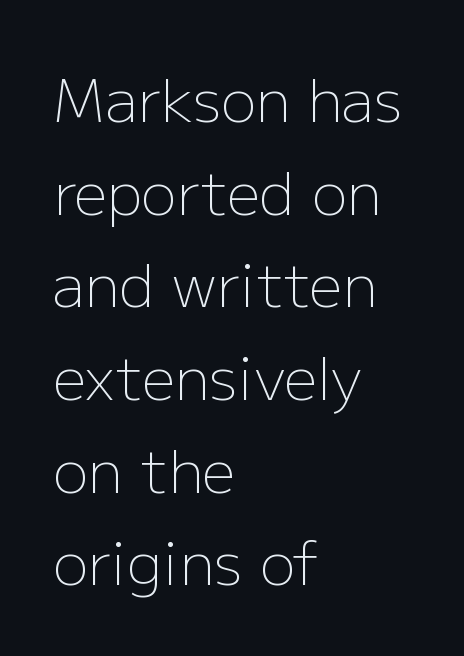
{"serif": "no", "italic": "no", "bold": "no", "weight": "light", "width": "normal", "stroke_contrast": "low", "x_height": "medium", "monospaced": "no", "underline": "no", "align": "left", "line_spacing": "normal", "line_spacing_ratio": 1.57, "letter_spacing": "normal", "letter_spacing_em": 0.0, "glyph_px": 59}
